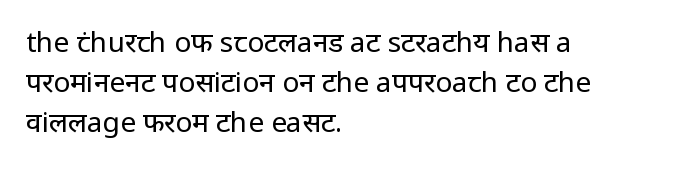
Typographically, this falls in the sans-serif category. Default kerning and tracking; the words read as compact shapes. Do the characters align in a grid? No, the font is proportional. Italic? Not at all — the glyphs are vertical. The cut favours lightness, reaching ordinary text weight at its darkest. Vertical spacing — default.
